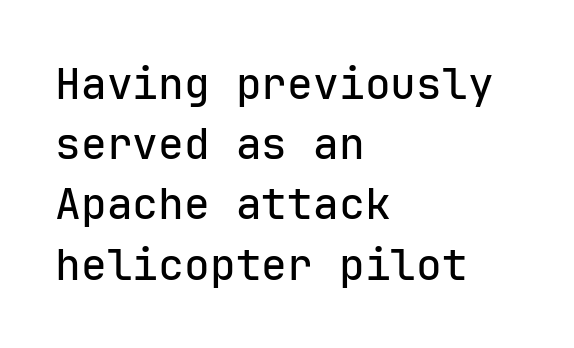
Q: Is the text italic (slanted)? A: No, it is upright.
Q: Is the typeface a serif or a sans-serif typeface? A: Sans-serif.
Q: Is the text underlined? A: No.
Q: How is the paragraph aligned? A: Left-aligned.
Q: Is the spacing between letters normal or unusually wide? A: Normal.
Q: Is the spacing between lines tight, normal or loose? A: Normal.
Q: Width (condensed, normal, or wide)? A: Normal.
Q: Stroke contrast? A: Low.
Q: x-height? A: Medium.
Q: Monospaced? A: Yes.
